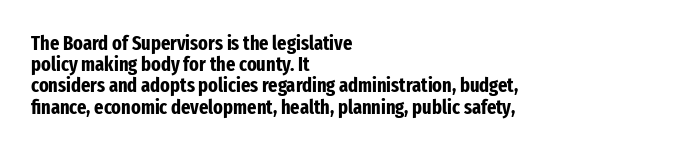
The font is running at its bold setting. Tightly led — the rows are bunched. The passage shown has conventional tracking throughout. The typography opts for an upright posture over an oblique one. Layout note: lines flush left. Type without underlining.
